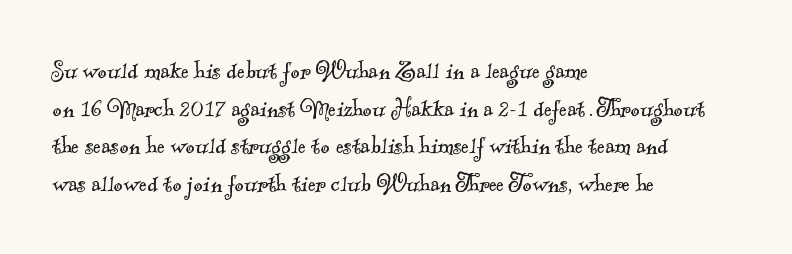
You could call the tracking neutral — neither tight nor loose. The strokes are not fattened; the text isn't bold. Spacing verdict: proportional, widths tailored to each character. The lines sit at an ordinary, default distance from one another. A serif font was chosen for this passage. Honestly, there is no underline to notice here at all.
